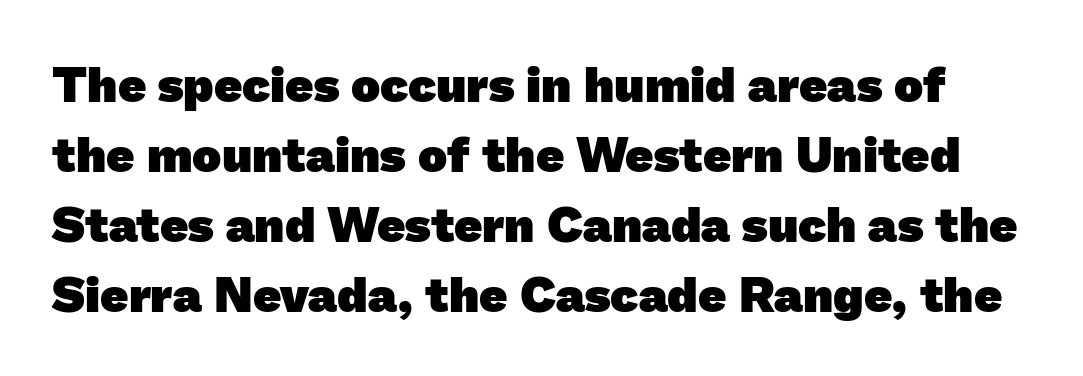
{"serif": "no", "bold": "yes", "weight": "heavy", "width": "normal", "stroke_contrast": "low", "x_height": "medium", "monospaced": "no", "underline": "no", "line_spacing": "normal", "line_spacing_ratio": 1.43, "letter_spacing": "normal", "letter_spacing_em": 0.0, "glyph_px": 49}
